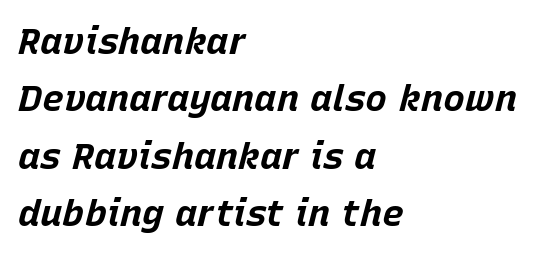
Q: Is the text bold? A: Yes.
Q: Is the text italic (slanted)? A: Yes, it leans right by about 15 degrees.
Q: Is the text underlined? A: No.
Q: How is the paragraph aligned? A: Left-aligned.
Q: Is the spacing between letters normal or unusually wide? A: Normal.
Q: Is the spacing between lines tight, normal or loose? A: Normal.
Q: Width (condensed, normal, or wide)? A: Normal.
Q: Stroke contrast? A: Low.
Q: x-height? A: Large.
Q: Monospaced? A: No.
